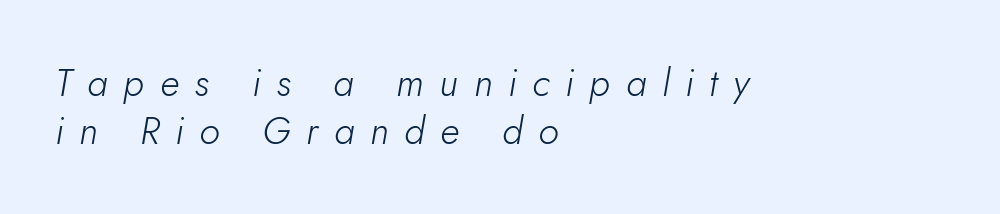
The vertical gap from one line to the next is medium. Think standard paragraph weight, or any step lighter than that. The string is rendered with underlining switched off. This sample uses an oblique cut, with every glyph tilted off the vertical.
